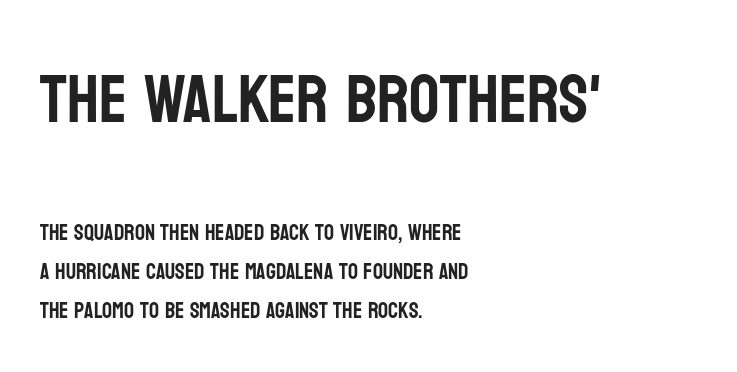
The image shows 67 px condensed sans-serif type, upright; set left-aligned, line spacing 1.78x, normal letter spacing, not underlined; the first (top) block is 3.05x larger; low stroke contrast and a large x-height.
